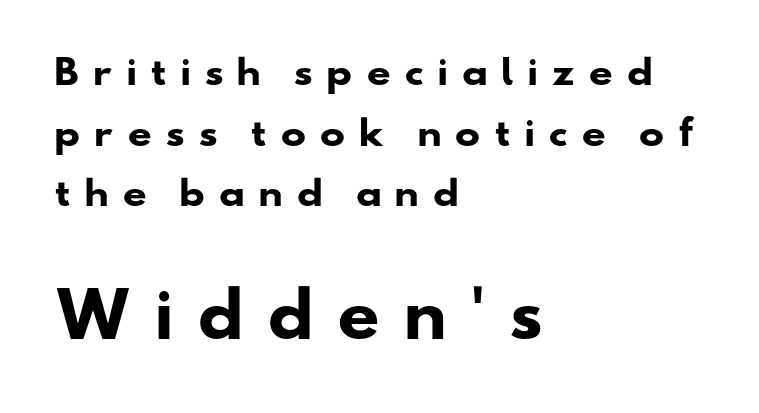
The face used here has the dense, thick strokes of a bold. Letterform terminals end flat and unadorned throughout the passage. These lines are set flush left with a ragged right edge. Glance below the letters and you will spot only blank space.
